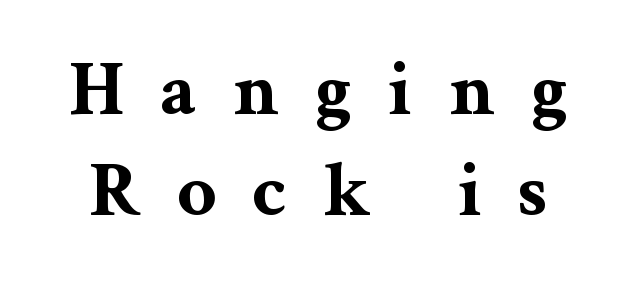
Q: Is the text bold? A: Yes.
Q: Is the text italic (slanted)? A: No, it is upright.
Q: Is the typeface a serif or a sans-serif typeface? A: Serif.
Q: Is the text underlined? A: No.
Q: Is the spacing between letters normal or unusually wide? A: Unusually wide.
Q: Is the spacing between lines tight, normal or loose? A: Normal.
Q: Width (condensed, normal, or wide)? A: Wide.
Q: Stroke contrast? A: Medium.
Q: x-height? A: Medium.
Q: Monospaced? A: No.
